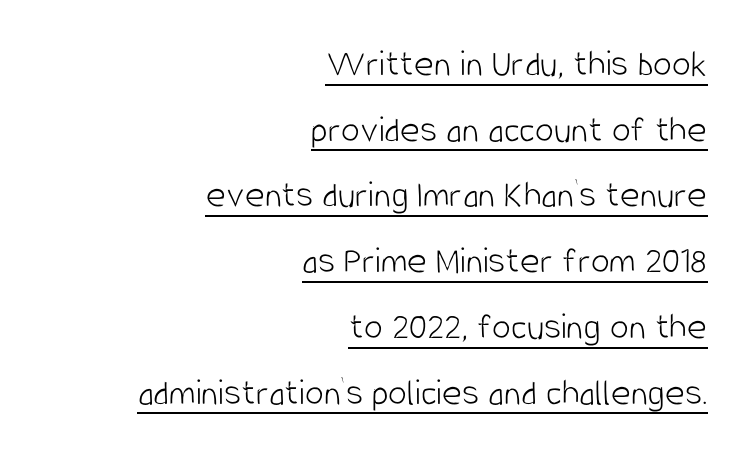
Q: Is the text bold? A: No.
Q: Is the text italic (slanted)? A: No, it is upright.
Q: Is the typeface a serif or a sans-serif typeface? A: Sans-serif.
Q: Is the text underlined? A: Yes.
Q: How is the paragraph aligned? A: Right-aligned.
Q: Is the spacing between letters normal or unusually wide? A: Normal.
Q: Width (condensed, normal, or wide)? A: Condensed.
Q: Stroke contrast? A: Low.
Q: x-height? A: Large.
Q: Monospaced? A: No.
